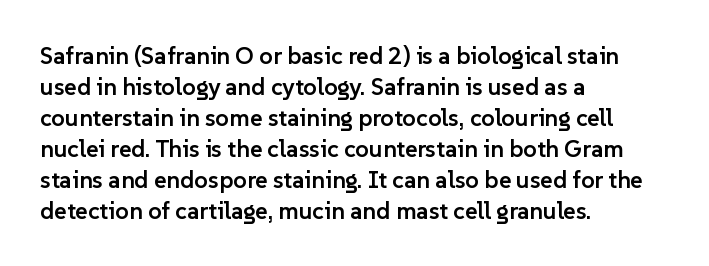
Q: Is the text bold? A: Semi-bold.
Q: Is the text italic (slanted)? A: No, it is upright.
Q: Is the text underlined? A: No.
Q: How is the paragraph aligned? A: Left-aligned.
Q: Is the spacing between letters normal or unusually wide? A: Normal.
Q: Is the spacing between lines tight, normal or loose? A: Normal.
